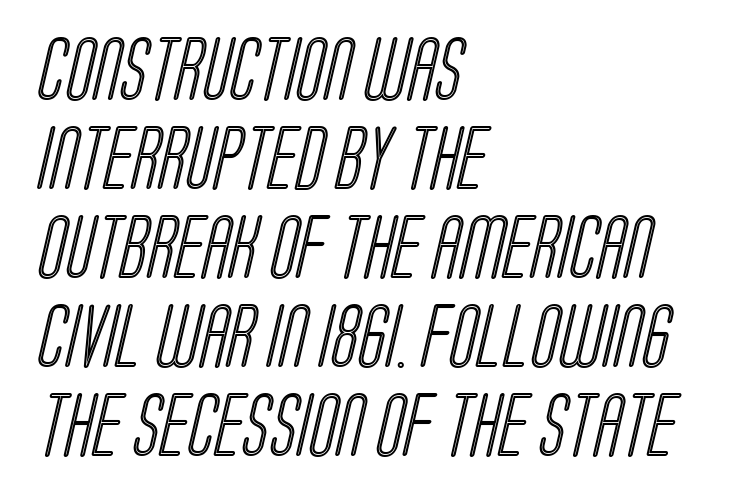
Compared with typical paragraphs, the rows here are spaced about the same. Where is the straight margin? On the left. Unmarked baselines from the first word to the last. Letter spacing: default. Character widths vary here, with narrow letters taking less room than wide ones.
